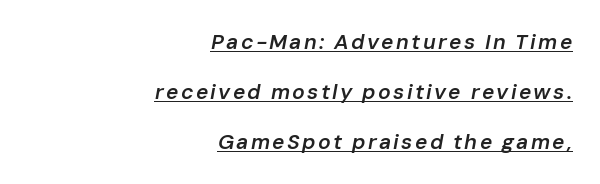
Q: Is the text bold? A: Semi-bold.
Q: Is the text italic (slanted)? A: Yes, it leans right by about 10 degrees.
Q: Is the text underlined? A: Yes.
Q: How is the paragraph aligned? A: Right-aligned.
Q: Is the spacing between lines tight, normal or loose? A: Loose.
